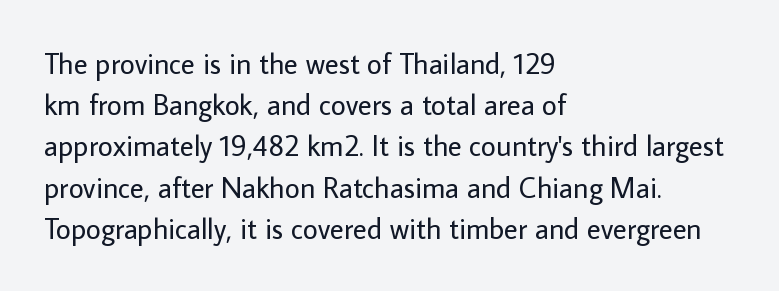
The image shows 29 px regular-weight sans-serif type, upright; set left-aligned, normal line spacing (1.42x), normal letter spacing, not underlined; low stroke contrast and a medium x-height.
